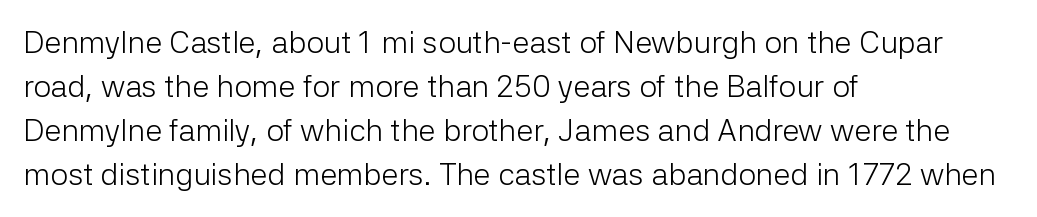
Q: Is the text bold? A: No.
Q: Is the text italic (slanted)? A: No, it is upright.
Q: Is the typeface a serif or a sans-serif typeface? A: Sans-serif.
Q: Is the text underlined? A: No.
Q: How is the paragraph aligned? A: Left-aligned.
Q: Is the spacing between letters normal or unusually wide? A: Normal.
Q: Is the spacing between lines tight, normal or loose? A: Normal.
Q: Width (condensed, normal, or wide)? A: Normal.
Q: Stroke contrast? A: Low.
Q: x-height? A: Medium.
Q: Monospaced? A: No.
